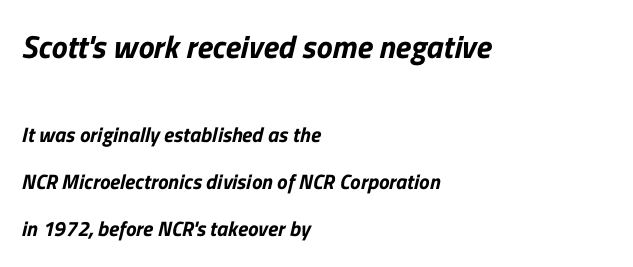
{"serif": "no", "width": "normal", "stroke_contrast": "low", "x_height": "medium", "monospaced": "no", "underline": "no", "align": "left", "line_spacing": "loose", "line_spacing_ratio": 2.24, "letter_spacing": "normal", "letter_spacing_em": 0.0, "larger_block": "first", "size_ratio": 1.52, "glyph_px": 32}
